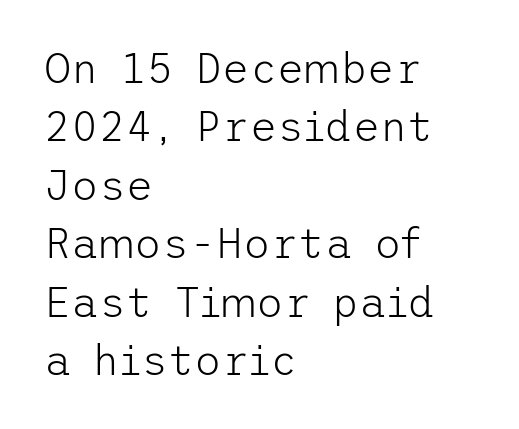
The image shows 42 px light sans-serif type, upright; set left-aligned, normal line spacing (1.39x), normal letter spacing, not underlined; low stroke contrast and a medium x-height.
